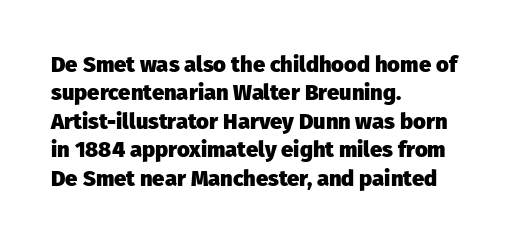
This is the regular roman posture of the typeface. The lines in this sample share a left origin and differ only in where they stop. Standard letterfit; no display-style spreading of the glyphs. Heavy-handed strokes throughout: this text is bold. The space directly below the letters is spotless.
